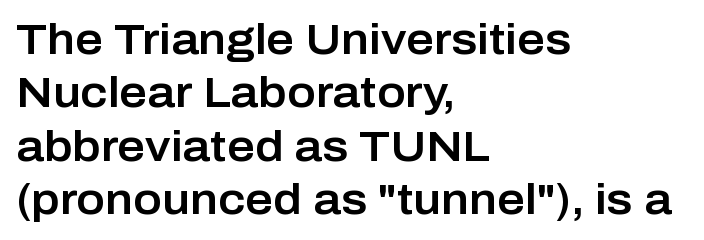
{"serif": "no", "italic": "no", "width": "normal", "stroke_contrast": "low", "x_height": "medium", "monospaced": "no", "underline": "no", "align": "left", "line_spacing_ratio": 1.24, "letter_spacing": "normal", "letter_spacing_em": 0.0, "glyph_px": 43}
